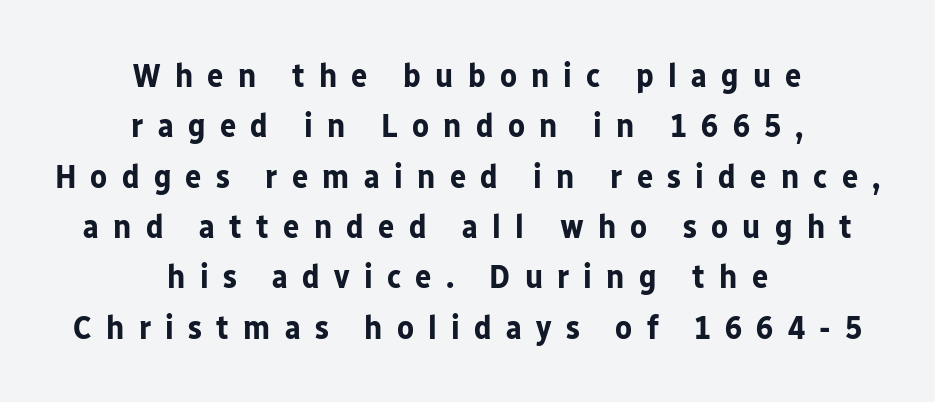
The image shows 34 px bold sans-serif type, upright; set centered, normal line spacing (1.48x), unusually wide letter spacing (+0.42 em), not underlined; low stroke contrast and a medium x-height.
